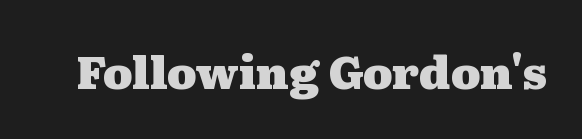
The image shows 45 px heavy, wide serif type, upright; set normal letter spacing, not underlined; medium stroke contrast and a medium x-height.
